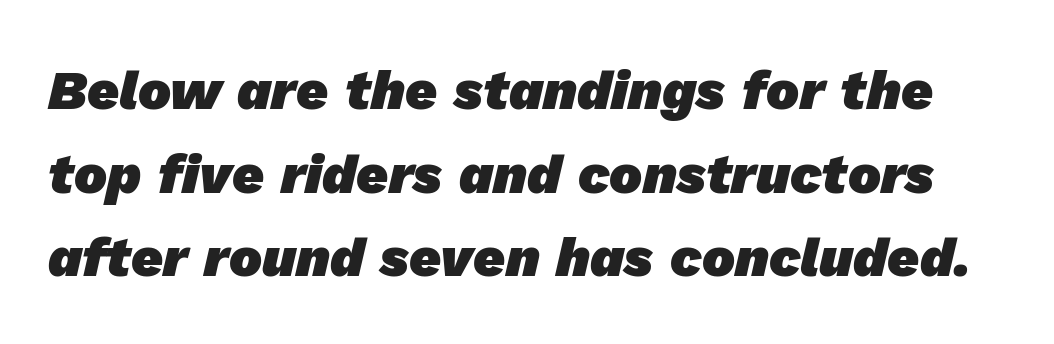
Q: Is the text bold? A: Yes.
Q: Is the typeface a serif or a sans-serif typeface? A: Sans-serif.
Q: Is the text underlined? A: No.
Q: Is the spacing between letters normal or unusually wide? A: Normal.
Q: Is the spacing between lines tight, normal or loose? A: Normal.
Q: Width (condensed, normal, or wide)? A: Normal.
Q: Stroke contrast? A: Low.
Q: x-height? A: Medium.
Q: Monospaced? A: No.
